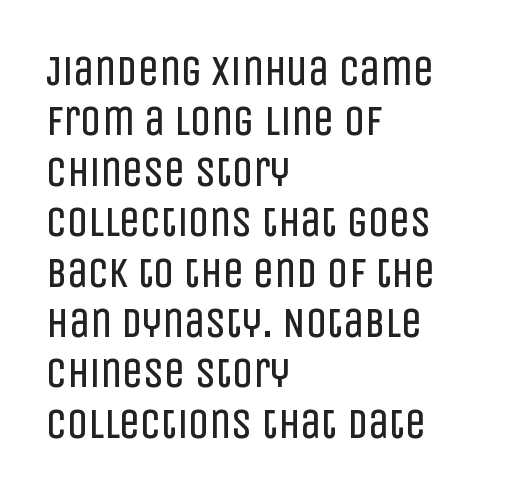
Q: Is the text bold? A: No.
Q: Is the text italic (slanted)? A: No, it is upright.
Q: Is the typeface a serif or a sans-serif typeface? A: Sans-serif.
Q: Is the text underlined? A: No.
Q: How is the paragraph aligned? A: Left-aligned.
Q: Is the spacing between letters normal or unusually wide? A: Normal.
Q: Width (condensed, normal, or wide)? A: Condensed.
Q: Stroke contrast? A: Low.
Q: x-height? A: Large.
Q: Monospaced? A: No.
